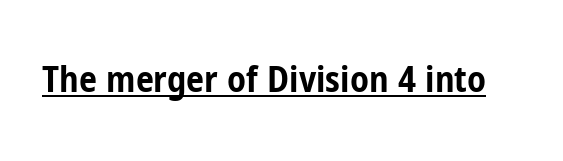
Is this a sans? Yes — the strokes have no serifs. Is the type bold? Yes — the strokes are clearly thick and heavy. Has an underline been added? It has. Looks like regular typesetting: each glyph gets only the width it needs. When letters stand straight like this, we call the style roman or upright.
